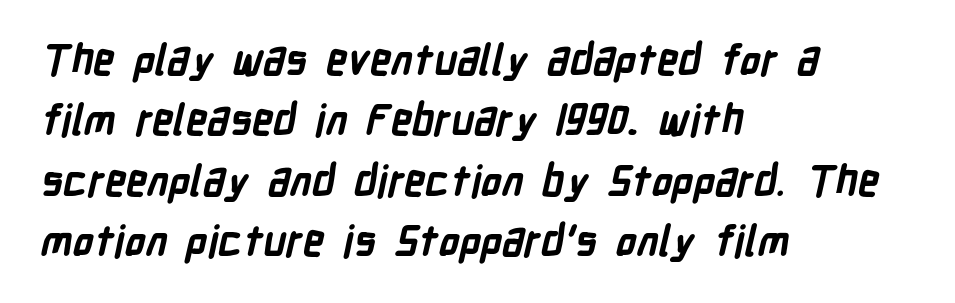
{"serif": "no", "bold": "yes", "weight": "bold", "width": "condensed", "stroke_contrast": "low", "x_height": "medium", "monospaced": "no", "underline": "no", "align": "left", "line_spacing": "normal", "line_spacing_ratio": 1.44, "letter_spacing": "normal", "letter_spacing_em": 0.0, "glyph_px": 42}
